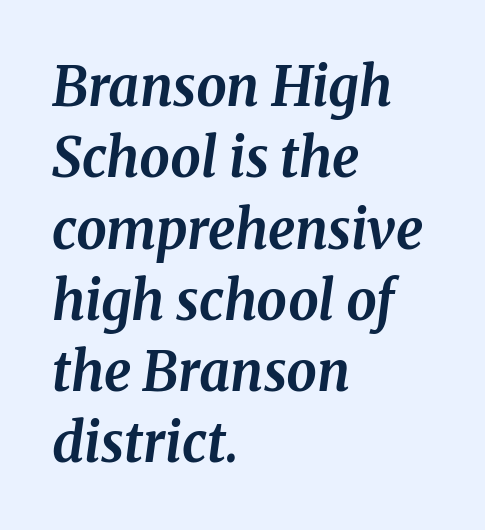
{"serif": "yes", "italic": "yes", "lean": "right", "slant_degrees": 8, "bold": "yes", "weight": "bold", "width": "normal", "stroke_contrast": "medium", "x_height": "medium", "monospaced": "no", "underline": "no", "align": "left", "line_spacing": "normal", "line_spacing_ratio": 1.32, "letter_spacing": "normal", "letter_spacing_em": 0.0, "glyph_px": 54}
